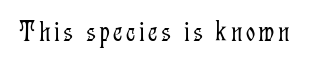
Q: Is the text bold? A: No.
Q: Is the text italic (slanted)? A: No, it is upright.
Q: Is the typeface a serif or a sans-serif typeface? A: Serif.
Q: Is the text underlined? A: No.
Q: Width (condensed, normal, or wide)? A: Condensed.
Q: Stroke contrast? A: Low.
Q: x-height? A: Medium.
Q: Monospaced? A: No.
